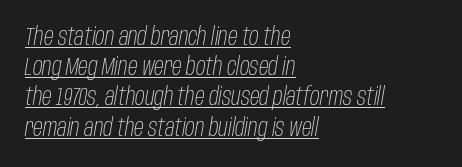
Q: Is the text bold? A: No.
Q: Is the text italic (slanted)? A: Yes, it leans right by about 10 degrees.
Q: Is the text underlined? A: Yes.
Q: How is the paragraph aligned? A: Left-aligned.
Q: Is the spacing between letters normal or unusually wide? A: Normal.
Q: Is the spacing between lines tight, normal or loose? A: Normal.
